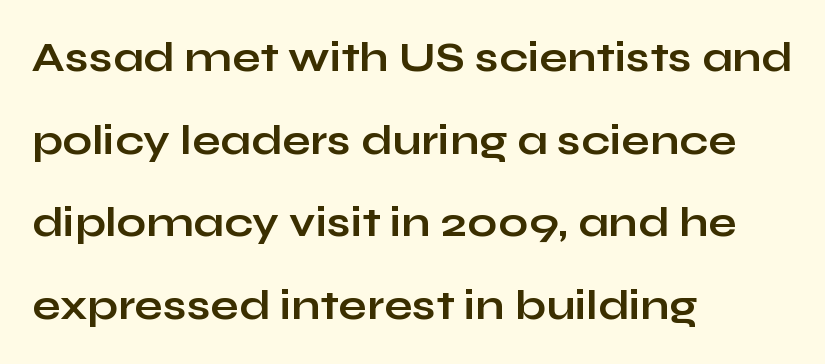
Is this a sans? Yes — the strokes have no serifs. Here the designer chose a conventional face with non-uniform glyph widths. You could call the tracking neutral — neither tight nor loose. Is the type bold? Yes — the strokes are clearly thick and heavy.
